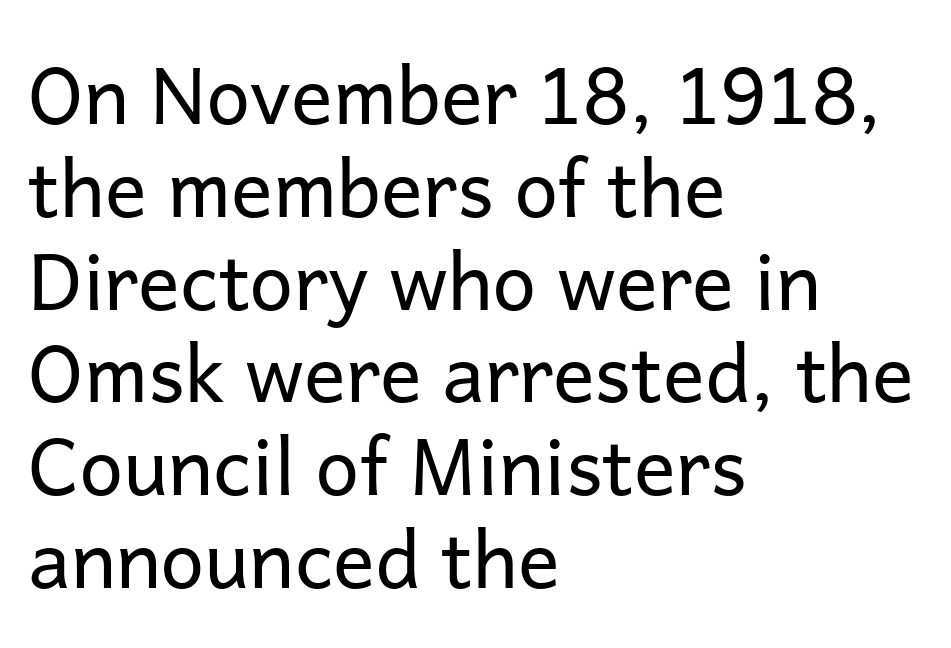
{"serif": "no", "italic": "no", "bold": "no", "weight": "regular", "width": "normal", "stroke_contrast": "low", "x_height": "medium", "monospaced": "no", "underline": "no", "align": "left", "line_spacing_ratio": 1.19, "letter_spacing": "normal", "letter_spacing_em": 0.0, "glyph_px": 78}
